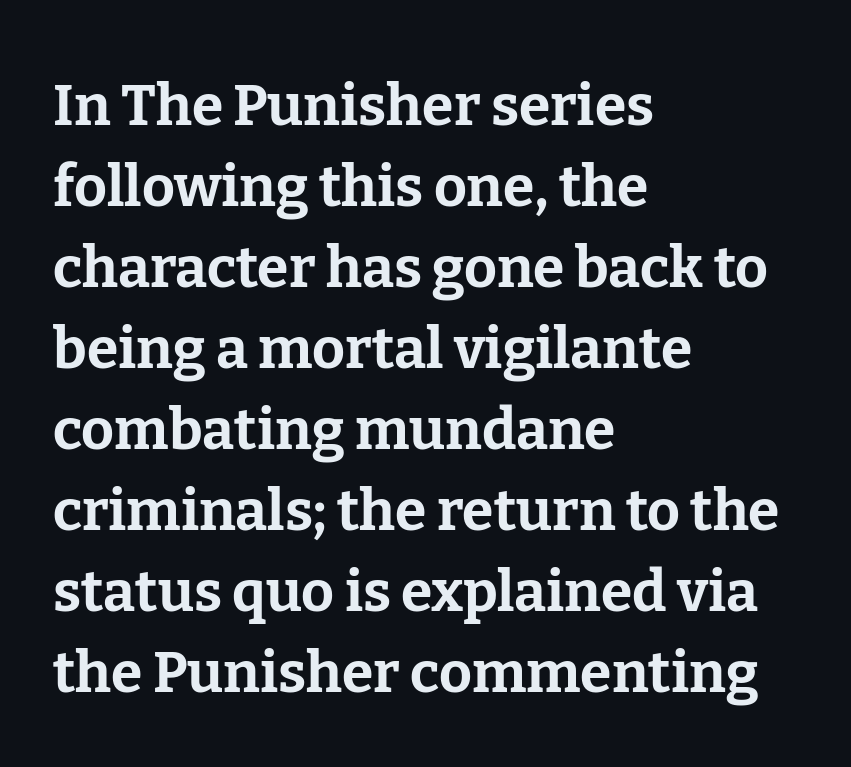
Anything drawn beneath the words? Only blank space. Heft: maximum for text — a bold. Students, observe: this is what conventionally led text looks like. This sample has the flowing, uneven cadence of proportional lettering. Little horizontal feet cap the strokes, marking this as serif type.
